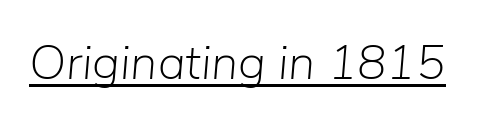
Q: Is the text bold? A: No.
Q: Is the text italic (slanted)? A: Yes, it leans right by about 5 degrees.
Q: Is the text underlined? A: Yes.
Q: Is the spacing between letters normal or unusually wide? A: Normal.
Q: Width (condensed, normal, or wide)? A: Normal.
Q: Stroke contrast? A: Low.
Q: x-height? A: Medium.
Q: Monospaced? A: No.
